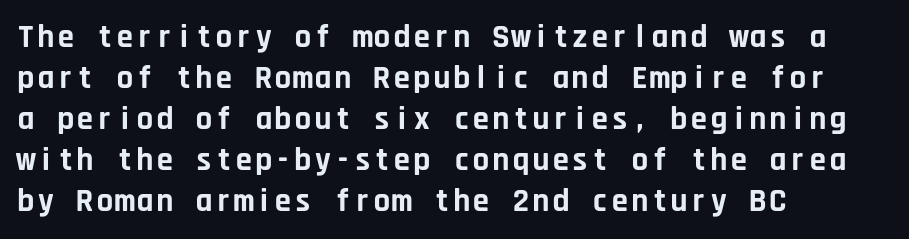
The image shows 33 px bold sans-serif type, upright, monospaced; set left-aligned, line spacing 1.24x, normal letter spacing, not underlined; low stroke contrast and a large x-height.
